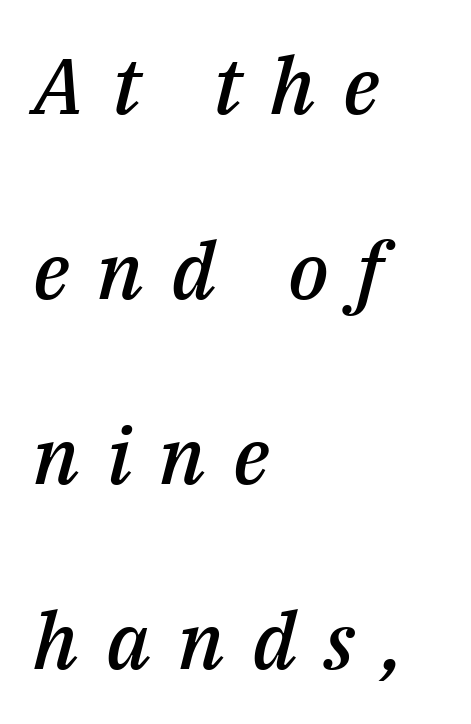
Q: Is the text bold? A: Semi-bold.
Q: Is the text italic (slanted)? A: Yes, it leans right by about 14 degrees.
Q: Is the text underlined? A: No.
Q: How is the paragraph aligned? A: Left-aligned.
Q: Is the spacing between letters normal or unusually wide? A: Unusually wide.
Q: Is the spacing between lines tight, normal or loose? A: Loose.
Q: Width (condensed, normal, or wide)? A: Normal.
Q: Stroke contrast? A: Medium.
Q: x-height? A: Medium.
Q: Monospaced? A: No.
